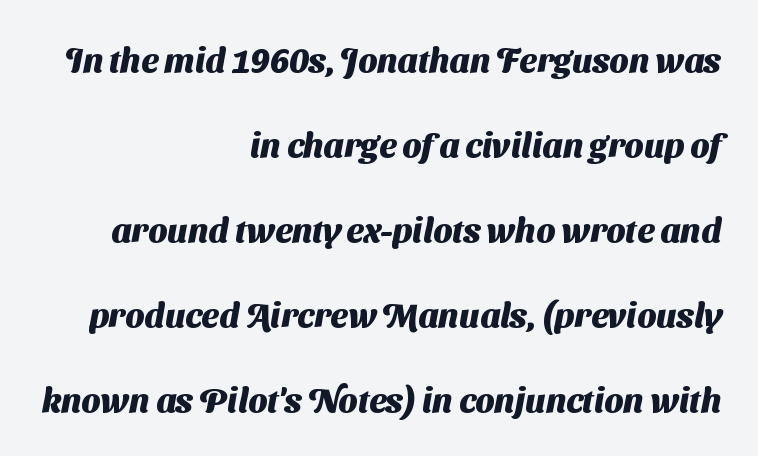
{"serif": "no", "bold": "yes", "weight": "heavy", "width": "normal", "stroke_contrast": "medium", "x_height": "medium", "monospaced": "no", "underline": "no", "align": "right", "line_spacing": "loose", "line_spacing_ratio": 2.5, "letter_spacing": "normal", "letter_spacing_em": 0.0, "glyph_px": 34}
